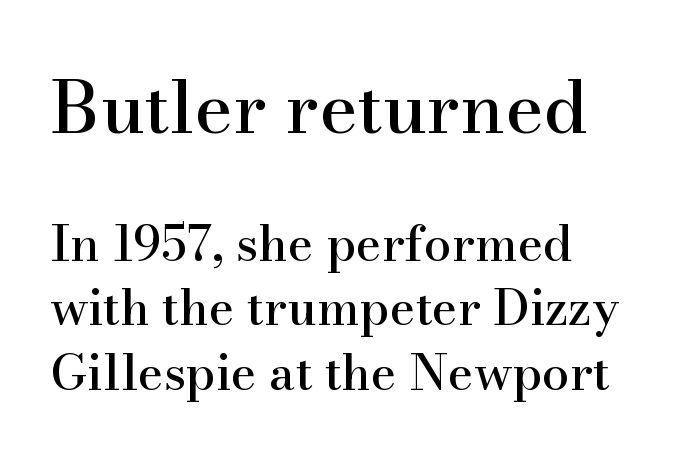
Small tapered or slab feet sit at the stroke ends, so this counts as serif. Which of the two is more prominent by size? The first, at the top. Notice how descenders clear the ascenders below comfortably — that's standard leading. Look at the tracking — it's just the regular setting, nothing added. Descender tails drop into unmarked territory. The lines are quadded left.
